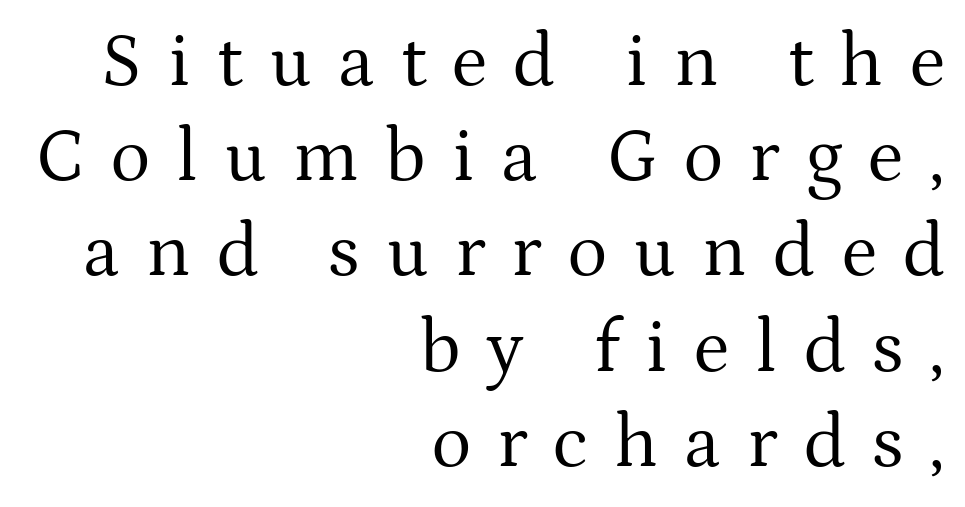
{"serif": "yes", "italic": "no", "bold": "no", "weight": "regular", "width": "normal", "stroke_contrast": "medium", "x_height": "medium", "monospaced": "no", "underline": "no", "align": "right", "line_spacing": "normal", "line_spacing_ratio": 1.27, "letter_spacing": "wide", "letter_spacing_em": 0.35, "glyph_px": 75}
